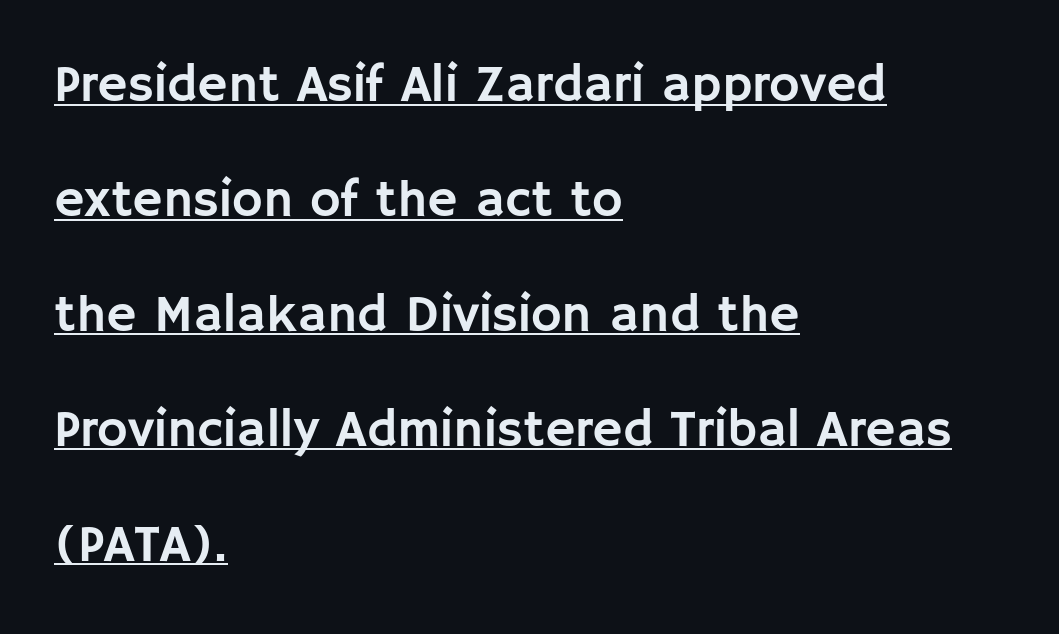
Q: Is the text italic (slanted)? A: No, it is upright.
Q: Is the typeface a serif or a sans-serif typeface? A: Sans-serif.
Q: Is the text underlined? A: Yes.
Q: How is the paragraph aligned? A: Left-aligned.
Q: Is the spacing between letters normal or unusually wide? A: Normal.
Q: Is the spacing between lines tight, normal or loose? A: Loose.
Q: Width (condensed, normal, or wide)? A: Normal.
Q: Stroke contrast? A: Low.
Q: x-height? A: Large.
Q: Monospaced? A: No.
